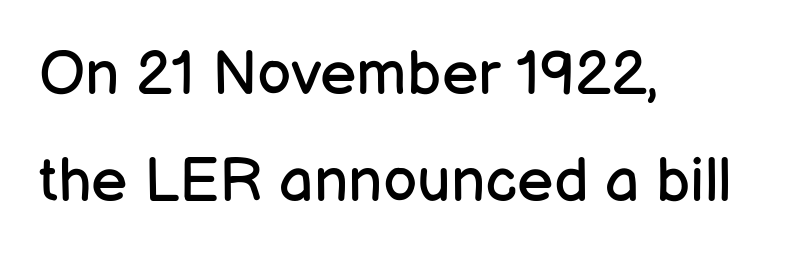
Q: Is the text bold? A: No.
Q: Is the text italic (slanted)? A: No, it is upright.
Q: Is the typeface a serif or a sans-serif typeface? A: Sans-serif.
Q: Is the text underlined? A: No.
Q: How is the paragraph aligned? A: Left-aligned.
Q: Is the spacing between letters normal or unusually wide? A: Normal.
Q: Width (condensed, normal, or wide)? A: Normal.
Q: Stroke contrast? A: Low.
Q: x-height? A: Medium.
Q: Monospaced? A: No.
